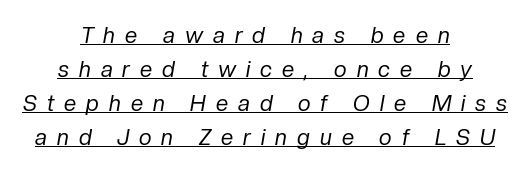
Does extra space separate the letters? Yes, quite a lot of it. A light-to-regular cut is what we see here. The rendering applies a slant to the glyphs. Typeset on center — no edge is straight.
